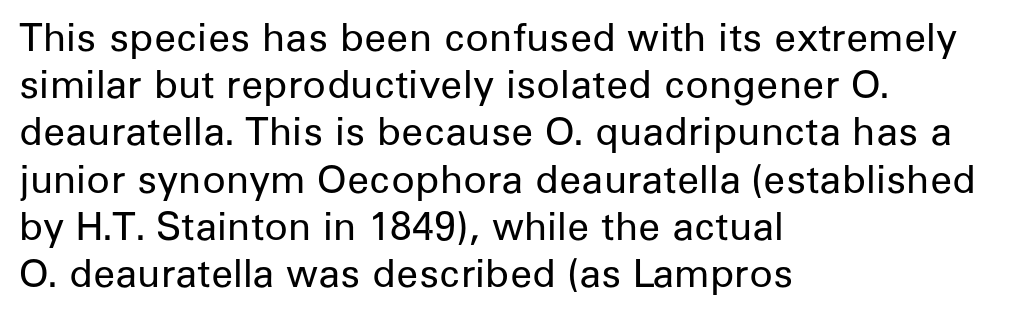
{"serif": "no", "italic": "no", "bold": "no", "weight": "regular", "width": "normal", "stroke_contrast": "low", "x_height": "medium", "monospaced": "no", "underline": "no", "align": "left", "line_spacing_ratio": 1.21, "letter_spacing": "normal", "letter_spacing_em": 0.0, "glyph_px": 39}
